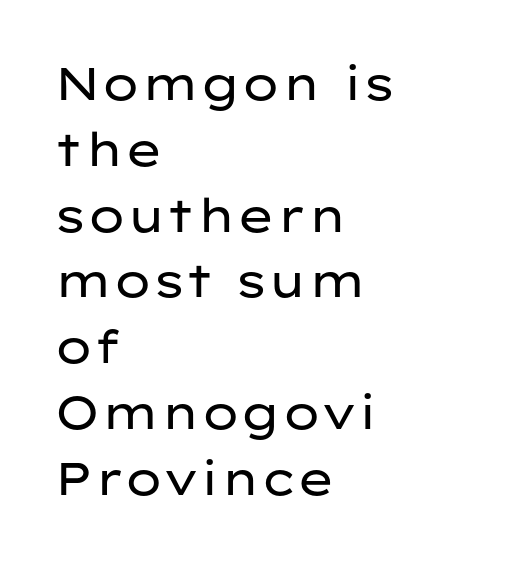
{"serif": "no", "italic": "no", "bold": "no", "weight": "regular", "width": "wide", "stroke_contrast": "low", "x_height": "medium", "monospaced": "no", "underline": "no", "align": "left", "line_spacing": "normal", "line_spacing_ratio": 1.43, "letter_spacing": "normal", "letter_spacing_em": 0.0, "glyph_px": 46}
